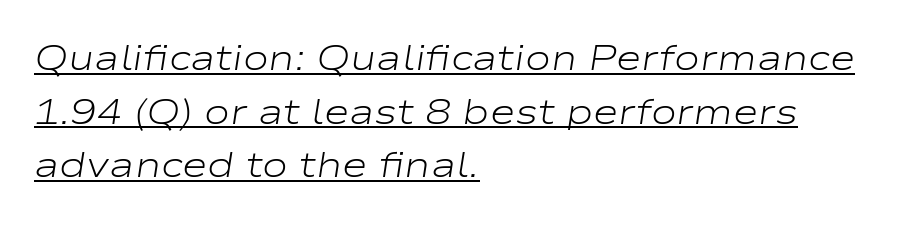
{"italic": "yes", "lean": "right", "slant_degrees": 9, "bold": "no", "weight": "light", "width": "wide", "stroke_contrast": "low", "x_height": "medium", "monospaced": "no", "underline": "yes", "align": "left", "line_spacing": "normal", "line_spacing_ratio": 1.53, "letter_spacing": "normal", "letter_spacing_em": 0.0, "glyph_px": 35}
